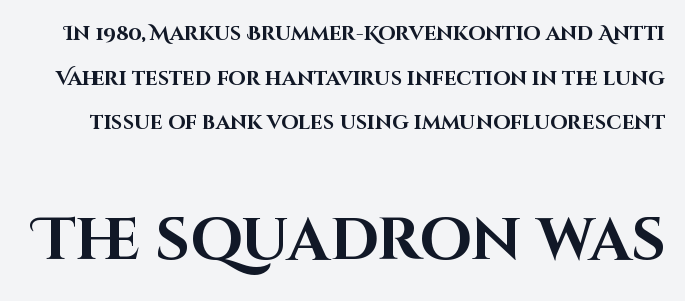
Q: Is the text bold? A: Yes.
Q: Is the text italic (slanted)? A: No, it is upright.
Q: Is the typeface a serif or a sans-serif typeface? A: Sans-serif.
Q: Is the text underlined? A: No.
Q: Is the spacing between letters normal or unusually wide? A: Normal.
Q: Is the spacing between lines tight, normal or loose? A: Loose.
Q: Which block of text is set in a larger size, the first (top) or the second (bottom)? A: The second (bottom) one.
Q: Width (condensed, normal, or wide)? A: Normal.
Q: Stroke contrast? A: High.
Q: x-height? A: Large.
Q: Monospaced? A: No.
